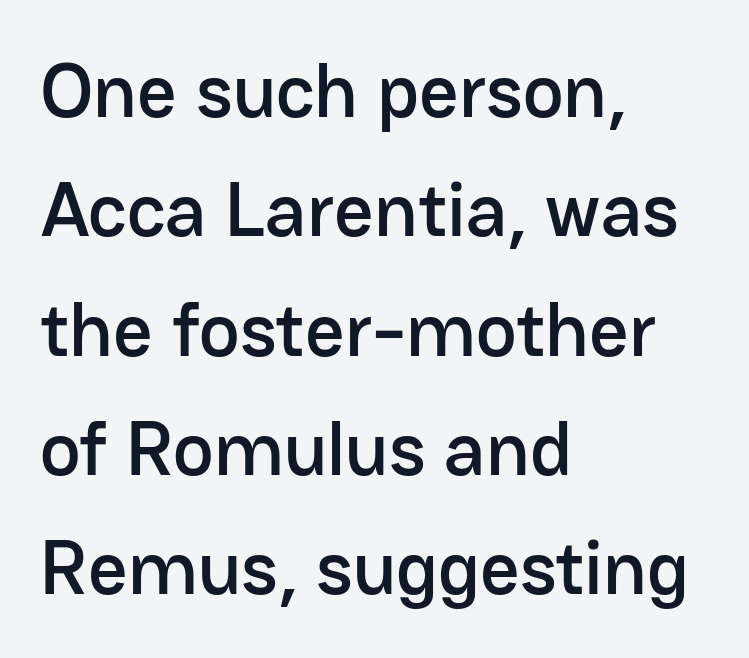
{"serif": "no", "italic": "no", "width": "normal", "stroke_contrast": "low", "x_height": "medium", "monospaced": "no", "underline": "no", "align": "left", "line_spacing": "normal", "line_spacing_ratio": 1.55, "letter_spacing": "normal", "letter_spacing_em": 0.0, "glyph_px": 77}
